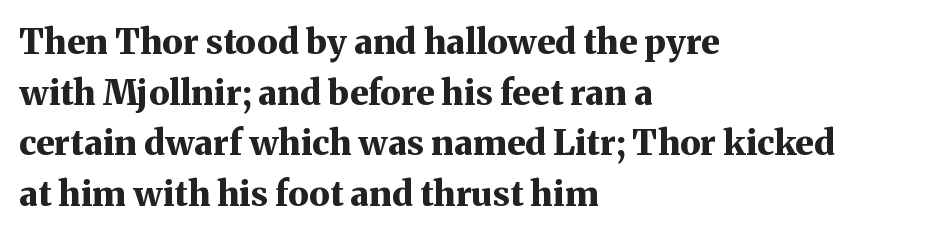
The image shows 35 px bold serif type, upright; set left-aligned, normal line spacing (1.45x), normal letter spacing, not underlined; medium stroke contrast and a medium x-height.
